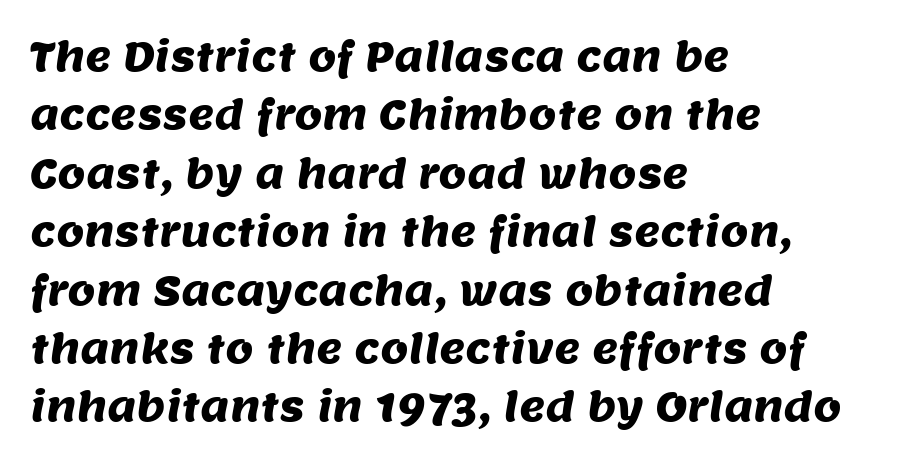
Plain, unruled lines of type. Each word holds together tightly as a unit, with standard inter-letter gaps. These lines stack with their left ends in a neat column. Rows of type keep a routine distance in the vertical direction.
